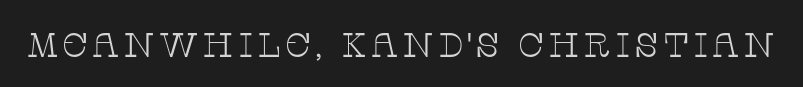
The image shows 34 px thin, wide serif type, upright; set not underlined; low stroke contrast and a large x-height.
